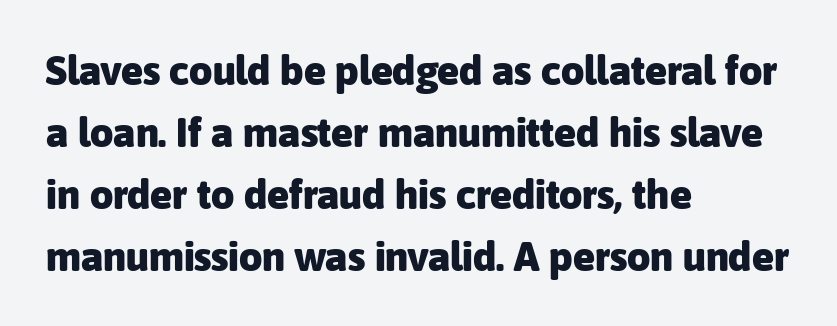
The image shows 41 px heavy sans-serif type, upright; set left-aligned, normal line spacing (1.51x), normal letter spacing, not underlined; low stroke contrast and a medium x-height.
